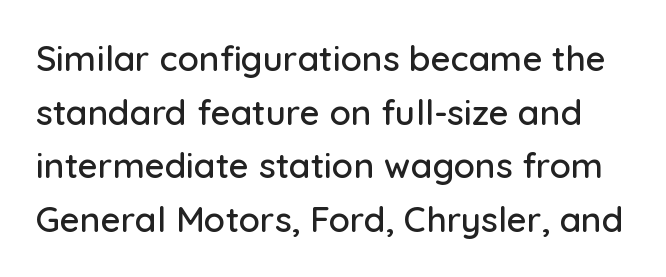
The image shows 35 px sans-serif type, upright; set normal line spacing (1.53x), normal letter spacing, not underlined; low stroke contrast and a medium x-height.
